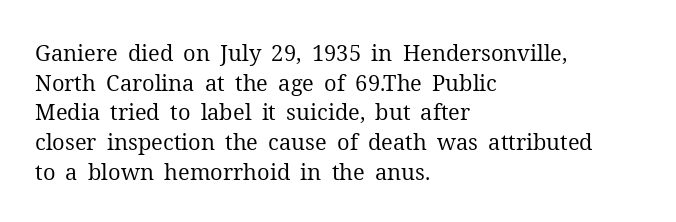
Unmarked baselines from the first word to the last. The designer left line spacing at the default. The rendering anchors every line to the left-hand side. The gaps between neighbouring characters are ordinary and unremarkable. The type sits square on the baseline with zero lean.
